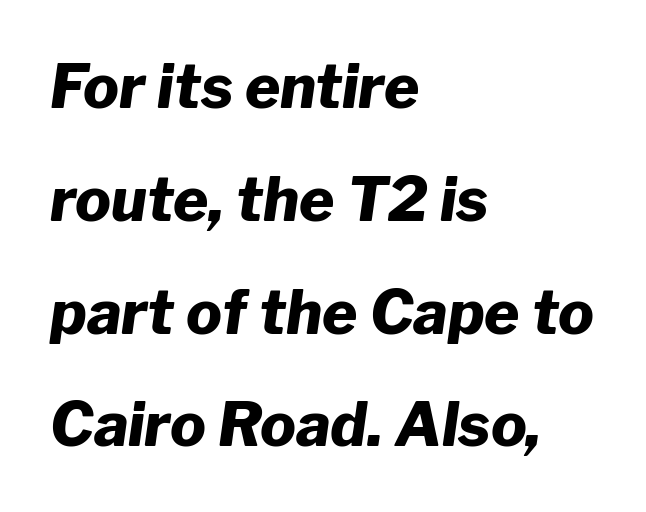
{"italic": "yes", "lean": "right", "slant_degrees": 8, "bold": "yes", "weight": "heavy", "width": "normal", "stroke_contrast": "low", "x_height": "medium", "monospaced": "no", "underline": "no", "align": "left", "line_spacing_ratio": 1.88, "letter_spacing": "normal", "letter_spacing_em": 0.0, "glyph_px": 60}
